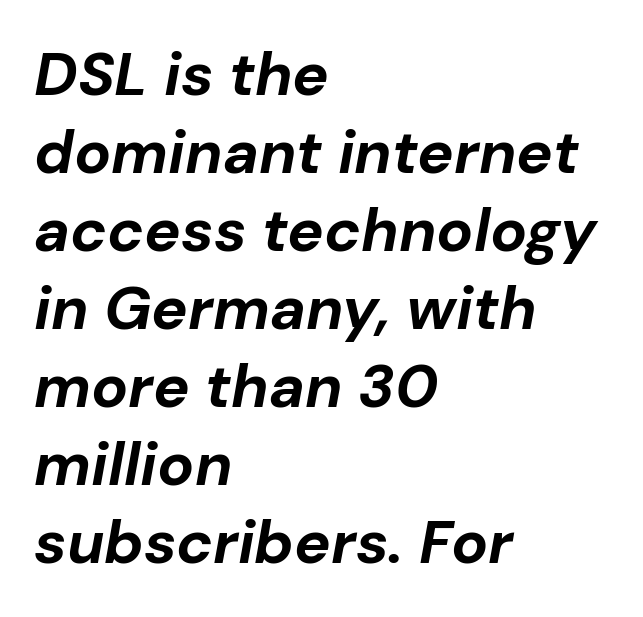
Yep, that's italic — everything's leaning. Horizontal bands of white between lines are of average thickness. Short and long lines alike share a common starting point at left. Just letters on the line, the space beneath them empty.
